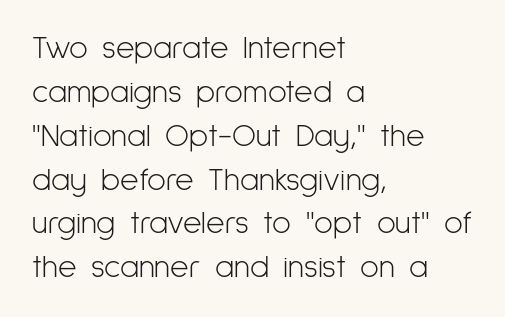
{"serif": "no", "italic": "no", "bold": "no", "weight": "light", "width": "condensed", "stroke_contrast": "low", "x_height": "medium", "monospaced": "no", "underline": "no", "align": "left", "line_spacing": "normal", "line_spacing_ratio": 1.37, "letter_spacing": "normal", "letter_spacing_em": 0.0, "glyph_px": 32}
